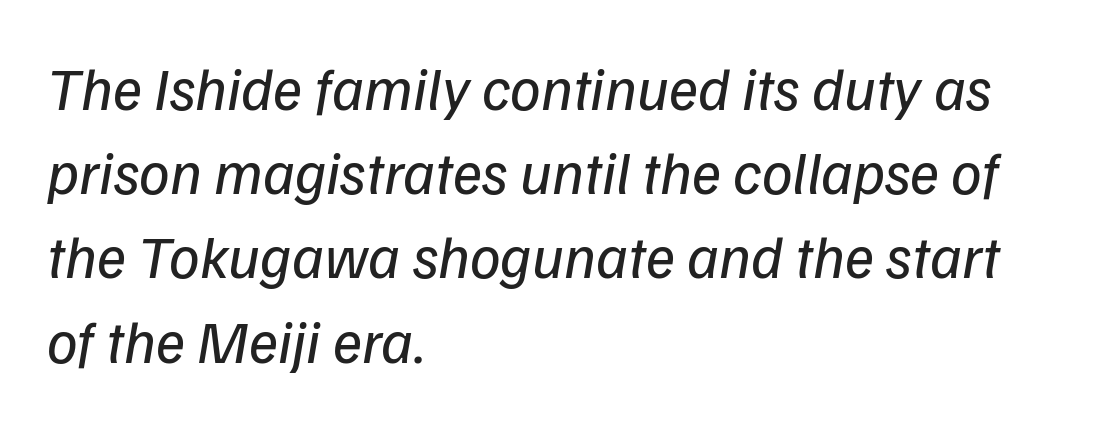
Glance below the letters and you will spot only blank space. The letters advance in unequal steps, a hallmark of proportional type. A typesetter would mark this as italic. Interline gaps are of average width in this sample. These lines keep a tight, regular rhythm from letter to letter. One-word summary of the alignment: left.
